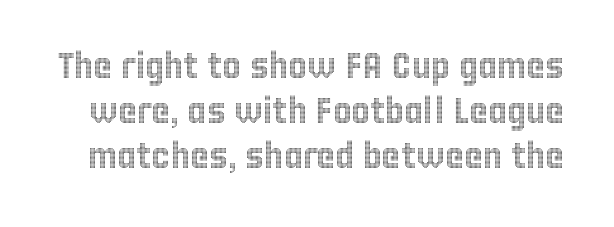
This block has exactly the height ordinary leading produces. The rendering uses natural spacing where letterforms have individual widths. No word sits above an underline. If you drew a line through each stem, it would be perfectly vertical.
